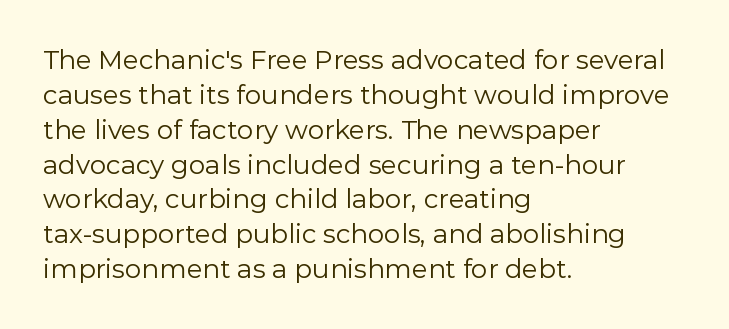
{"italic": "no", "bold": "no", "underline": "no", "align": "left", "line_spacing": "normal", "line_spacing_ratio": 1.34, "letter_spacing": "normal", "letter_spacing_em": 0.0, "glyph_px": 26}
